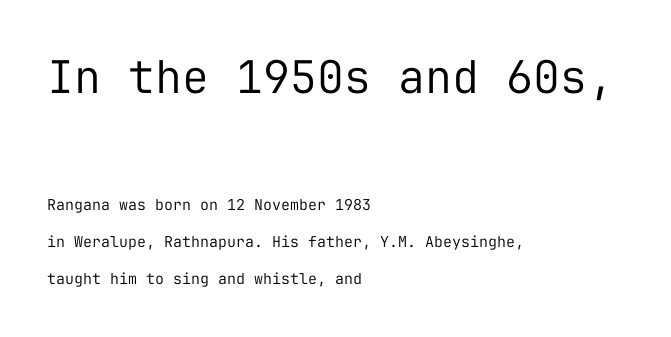
{"serif": "no", "italic": "no", "bold": "no", "weight": "regular", "width": "normal", "stroke_contrast": "low", "x_height": "medium", "monospaced": "yes", "underline": "no", "align": "left", "line_spacing": "loose", "line_spacing_ratio": 2.47, "letter_spacing": "normal", "letter_spacing_em": 0.0, "larger_block": "first", "size_ratio": 3.0, "glyph_px": 45}
